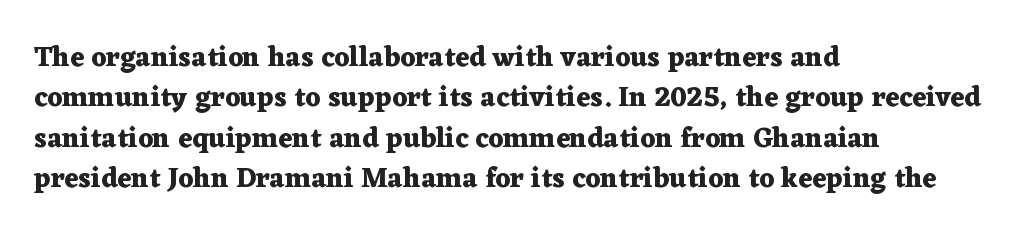
The image shows 28 px heavy, wide serif type, upright; set left-aligned, normal line spacing (1.44x), normal letter spacing, not underlined; medium stroke contrast and a medium x-height.
